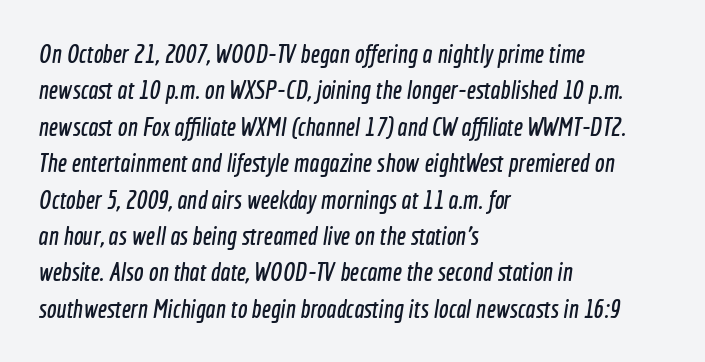
Q: Is the text underlined? A: No.
Q: How is the paragraph aligned? A: Left-aligned.
Q: Is the spacing between letters normal or unusually wide? A: Normal.
Q: Is the spacing between lines tight, normal or loose? A: Normal.
